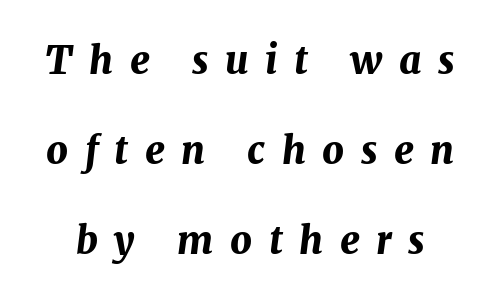
Q: Is the text bold? A: Yes.
Q: Is the text italic (slanted)? A: Yes, it leans right by about 7 degrees.
Q: Is the text underlined? A: No.
Q: Is the spacing between letters normal or unusually wide? A: Unusually wide.
Q: Is the spacing between lines tight, normal or loose? A: Loose.
Q: Width (condensed, normal, or wide)? A: Normal.
Q: Stroke contrast? A: Medium.
Q: x-height? A: Medium.
Q: Monospaced? A: No.
